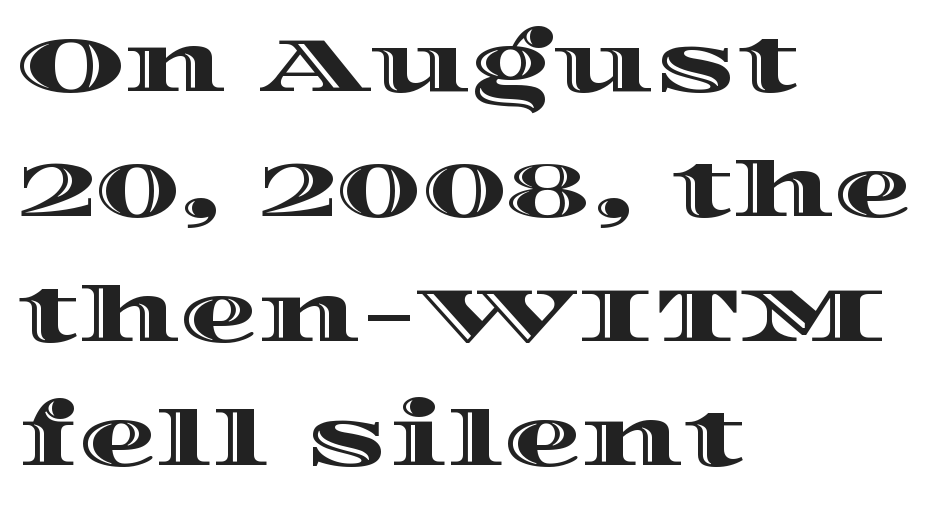
Is this a fixed-width face? No — the glyphs have proportional, varying widths. The letterforms sit shoulder to shoulder at normal distance. The foot of each line stays bare and open. In terms of leading, this rendering sits right in the middle.
